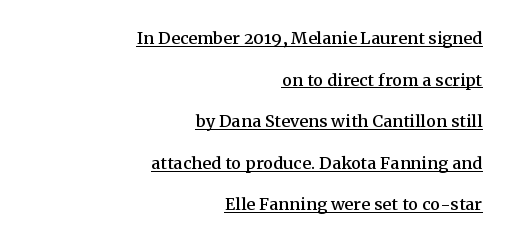
The image shows 22 px text type, upright; set right-aligned, line spacing 1.89x, normal letter spacing, underlined.
